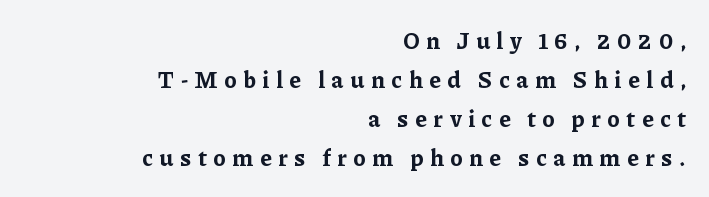
The image shows 23 px bold type, upright; set right-aligned, normal line spacing (1.69x), unusually wide letter spacing (+0.28 em), not underlined.
